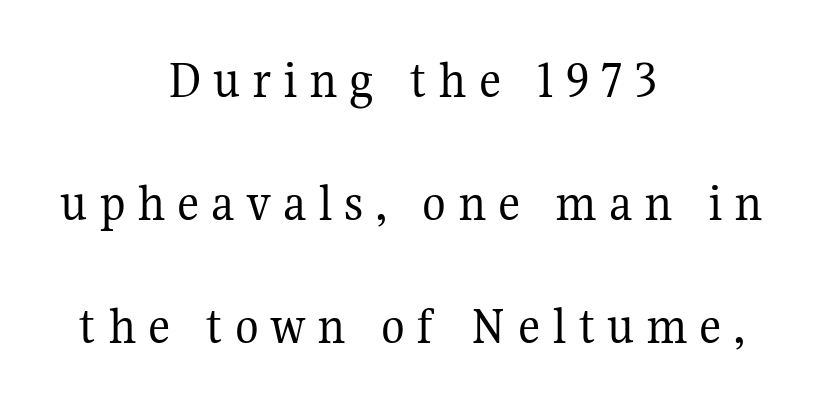
{"serif": "yes", "italic": "no", "bold": "no", "weight": "regular", "width": "normal", "stroke_contrast": "medium", "x_height": "medium", "monospaced": "no", "underline": "no", "align": "center", "line_spacing": "loose", "line_spacing_ratio": 2.24, "letter_spacing": "wide", "letter_spacing_em": 0.21, "glyph_px": 55}
